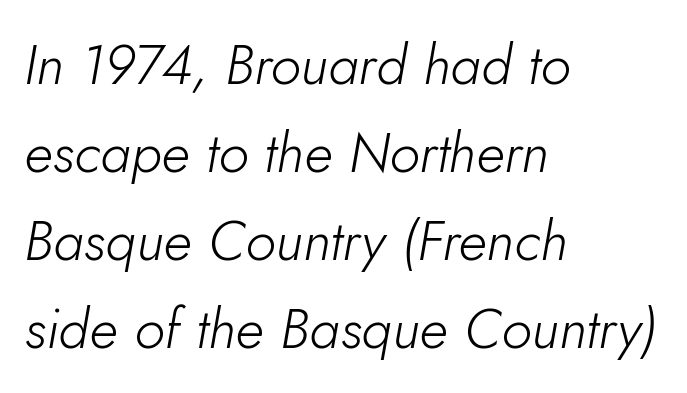
Q: Is the text bold? A: No.
Q: Is the text italic (slanted)? A: Yes, it leans right by about 5 degrees.
Q: Is the text underlined? A: No.
Q: How is the paragraph aligned? A: Left-aligned.
Q: Is the spacing between letters normal or unusually wide? A: Normal.
Q: Is the spacing between lines tight, normal or loose? A: Normal.
Q: Width (condensed, normal, or wide)? A: Normal.
Q: Stroke contrast? A: Low.
Q: x-height? A: Small.
Q: Monospaced? A: No.
